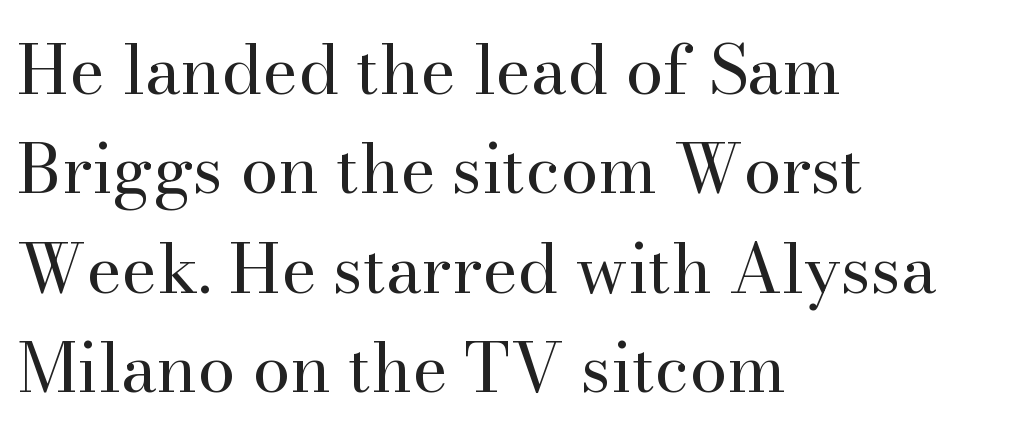
Q: Is the text bold? A: No.
Q: Is the text italic (slanted)? A: No, it is upright.
Q: Is the typeface a serif or a sans-serif typeface? A: Serif.
Q: Is the text underlined? A: No.
Q: How is the paragraph aligned? A: Left-aligned.
Q: Is the spacing between letters normal or unusually wide? A: Normal.
Q: Is the spacing between lines tight, normal or loose? A: Normal.
Q: Width (condensed, normal, or wide)? A: Normal.
Q: Stroke contrast? A: High.
Q: x-height? A: Small.
Q: Monospaced? A: No.
